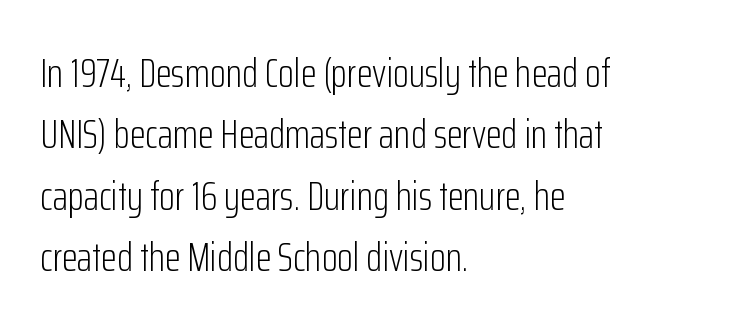
Q: Is the text bold? A: No.
Q: Is the text italic (slanted)? A: No, it is upright.
Q: Is the typeface a serif or a sans-serif typeface? A: Sans-serif.
Q: Is the text underlined? A: No.
Q: How is the paragraph aligned? A: Left-aligned.
Q: Is the spacing between letters normal or unusually wide? A: Normal.
Q: Is the spacing between lines tight, normal or loose? A: Normal.
Q: Width (condensed, normal, or wide)? A: Condensed.
Q: Stroke contrast? A: Low.
Q: x-height? A: Medium.
Q: Monospaced? A: No.
